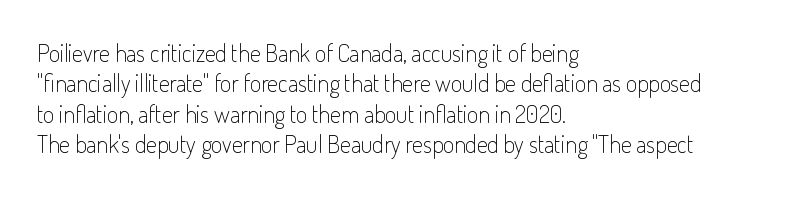
Q: Is the text bold? A: No.
Q: Is the text italic (slanted)? A: No, it is upright.
Q: Is the text underlined? A: No.
Q: How is the paragraph aligned? A: Left-aligned.
Q: Is the spacing between letters normal or unusually wide? A: Normal.
Q: Is the spacing between lines tight, normal or loose? A: Normal.
